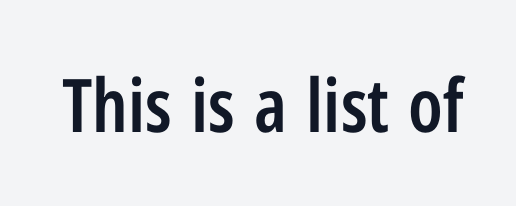
The image shows 74 px semibold, condensed sans-serif type, upright; set normal letter spacing, not underlined; low stroke contrast and a medium x-height.
